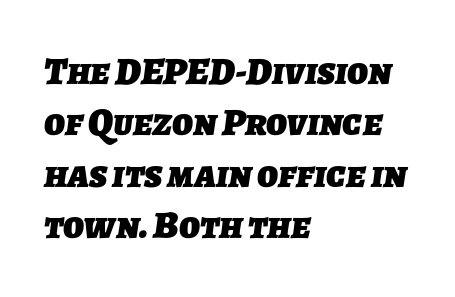
Regarding serifs, this sample does without them. Horizontal bands of white between lines are of average thickness. Tracking here is standard; glyphs follow each other at the usual distance. Just letters on the line, the space beneath them empty.
